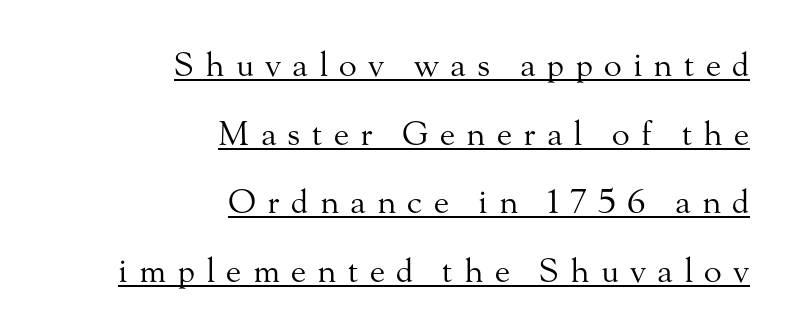
Q: Is the text bold? A: No.
Q: Is the text italic (slanted)? A: No, it is upright.
Q: Is the typeface a serif or a sans-serif typeface? A: Serif.
Q: Is the text underlined? A: Yes.
Q: How is the paragraph aligned? A: Right-aligned.
Q: Is the spacing between letters normal or unusually wide? A: Unusually wide.
Q: Is the spacing between lines tight, normal or loose? A: Loose.
Q: Width (condensed, normal, or wide)? A: Normal.
Q: Stroke contrast? A: Medium.
Q: x-height? A: Small.
Q: Monospaced? A: No.
